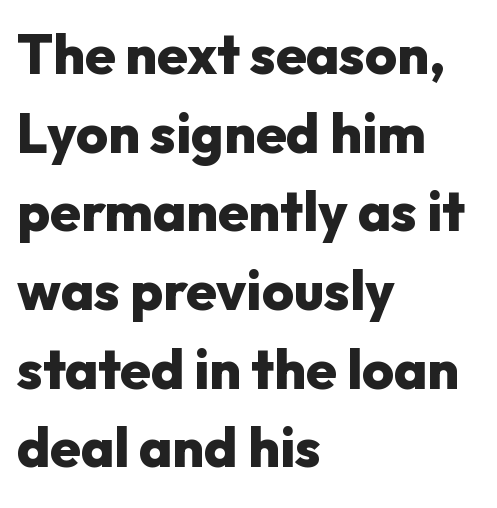
The lettering stays uniformly vertical, giving the passage a roman look. Where is the straight margin? On the left. The rows are spaced the way most documents space them. Glyph-to-glyph distance matches everyday printed text. The rendering uses natural spacing where letterforms have individual widths. Compared with an ordinary text face, these strokes are far heavier — a full bold.
